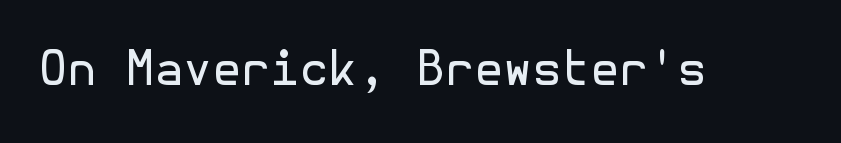
{"serif": "no", "italic": "no", "bold": "no", "weight": "regular", "width": "normal", "x_height": "medium", "underline": "no", "letter_spacing": "normal", "letter_spacing_em": 0.0, "glyph_px": 47}
